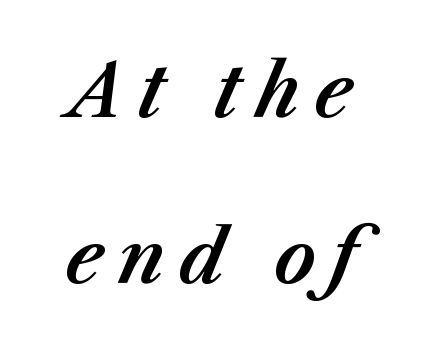
The image shows 73 px text type, italic (leaning right); set loose line spacing (2.28x), not underlined; medium stroke contrast and a medium x-height.
